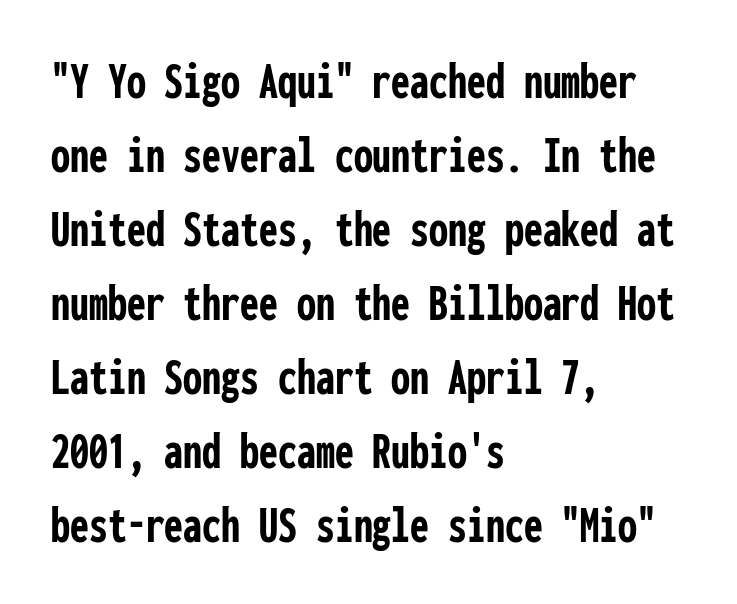
Q: Is the text bold? A: Yes.
Q: Is the text italic (slanted)? A: No, it is upright.
Q: Is the typeface a serif or a sans-serif typeface? A: Sans-serif.
Q: Is the text underlined? A: No.
Q: How is the paragraph aligned? A: Left-aligned.
Q: Is the spacing between letters normal or unusually wide? A: Normal.
Q: Is the spacing between lines tight, normal or loose? A: Normal.
Q: Width (condensed, normal, or wide)? A: Condensed.
Q: Stroke contrast? A: Low.
Q: x-height? A: Medium.
Q: Monospaced? A: Yes.
